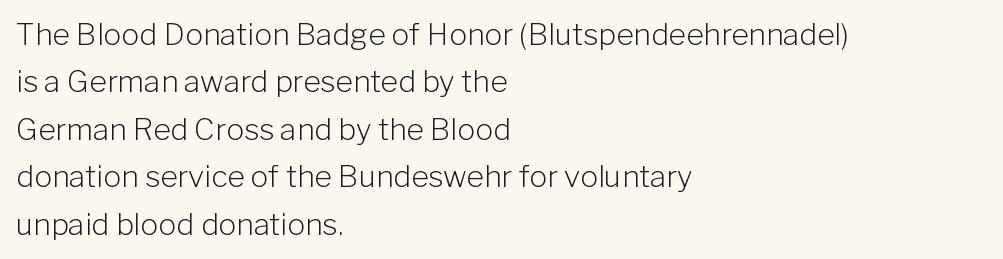
{"serif": "no", "italic": "no", "bold": "no", "weight": "light", "width": "normal", "stroke_contrast": "low", "x_height": "medium", "monospaced": "no", "underline": "no", "align": "left", "line_spacing": "normal", "line_spacing_ratio": 1.58, "letter_spacing": "normal", "letter_spacing_em": 0.0, "glyph_px": 30}
